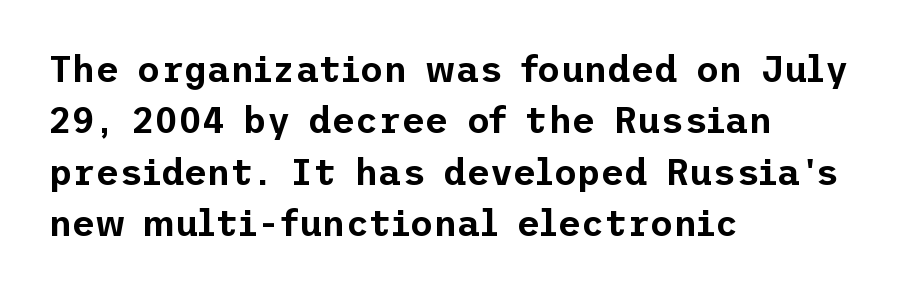
Words appear dense and cohesive because spacing is normal. If you drew a ruler down the left edge, every line would touch it. Regarding serifs, this sample does without them. A bare baseline throughout the passage. What's the leading like? Ordinary, nothing unusual. The letters stand upright; this is a roman face.
